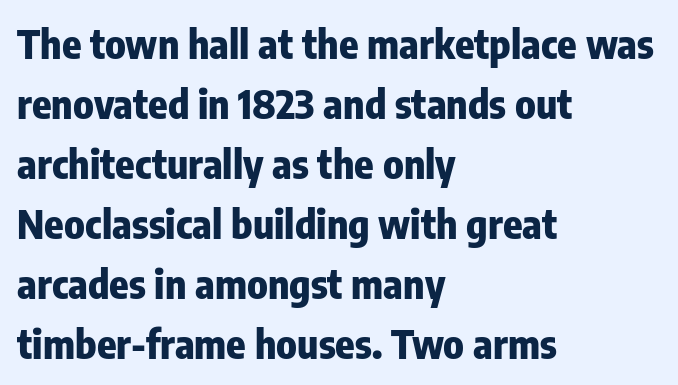
Nobody drew a line under any word here. The designer left line spacing at the default. Unlike italic type, these characters show no tilt at all. The typeface chosen for these lines omits serifs. No extra tracking has been applied to these lines.
